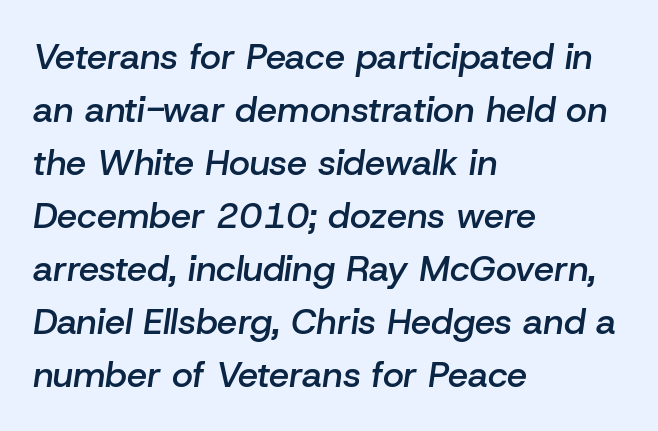
{"italic": "yes", "lean": "right", "slant_degrees": 8, "bold": "semi", "weight": "semibold", "width": "normal", "stroke_contrast": "low", "x_height": "medium", "monospaced": "no", "underline": "no", "align": "left", "line_spacing": "normal", "line_spacing_ratio": 1.47, "letter_spacing": "normal", "letter_spacing_em": 0.0, "glyph_px": 36}
